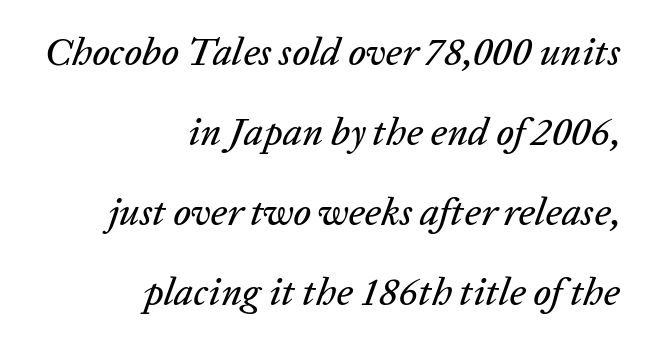
The compositor pushed each line to the right boundary. Interline gaps are noticeably wide in this sample. Note the varied advance widths — an 'i' is clearly narrower than an 'm'. The specimen omits any rule beneath the text block's lines.
